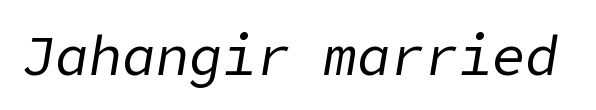
Italic: yes, the glyphs are oblique. The specimen omits any rule beneath the text block's lines. Letters have the restrained weight of plain body copy at most. Caption: standard tracking, unaltered.
